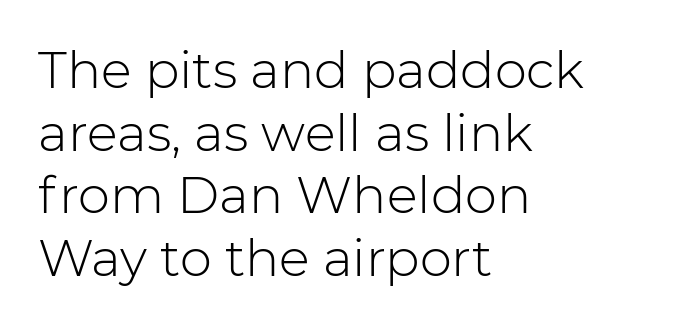
The image shows 51 px light sans-serif type, upright; set left-aligned, line spacing 1.23x, normal letter spacing, not underlined; low stroke contrast and a medium x-height.
